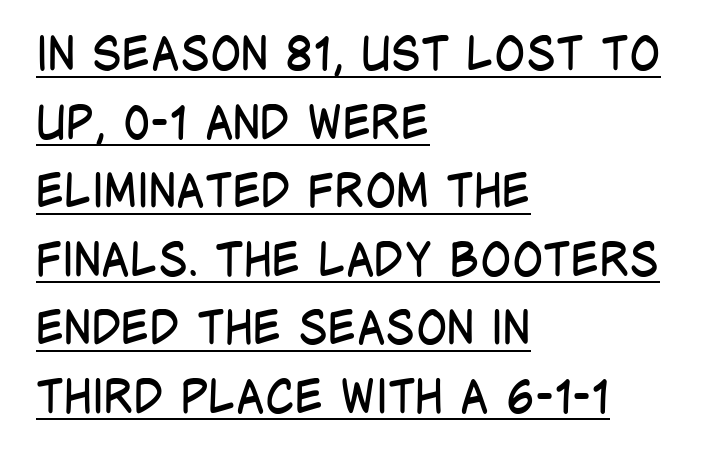
{"serif": "no", "italic": "no", "bold": "no", "weight": "regular", "width": "condensed", "stroke_contrast": "low", "x_height": "large", "monospaced": "no", "underline": "yes", "align": "left", "line_spacing": "normal", "line_spacing_ratio": 1.49, "letter_spacing": "normal", "letter_spacing_em": 0.0, "glyph_px": 46}
